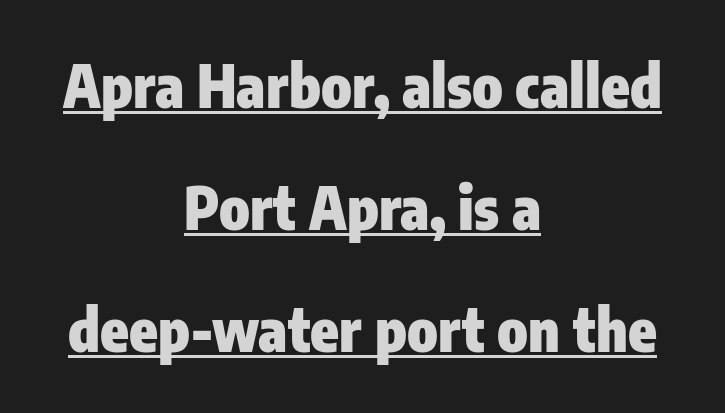
{"serif": "no", "italic": "no", "bold": "yes", "weight": "heavy", "width": "condensed", "stroke_contrast": "low", "x_height": "medium", "monospaced": "no", "underline": "yes", "align": "center", "line_spacing": "loose", "line_spacing_ratio": 2.1, "letter_spacing": "normal", "letter_spacing_em": 0.0, "glyph_px": 58}
